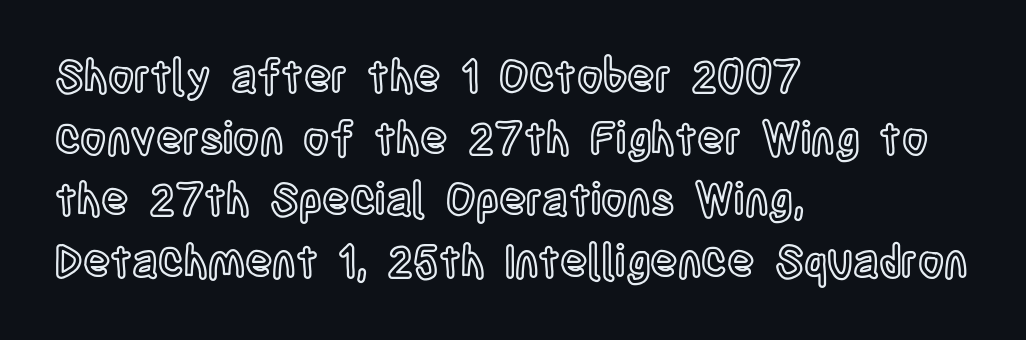
{"italic": "no", "width": "condensed", "x_height": "large", "monospaced": "no", "underline": "no", "align": "left", "line_spacing": "normal", "line_spacing_ratio": 1.37, "letter_spacing": "normal", "letter_spacing_em": 0.0, "glyph_px": 45}
